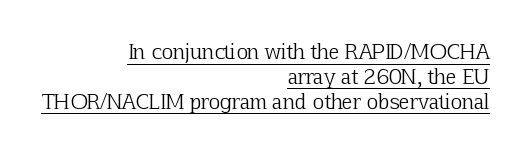
{"italic": "no", "bold": "no", "underline": "yes", "align": "right", "line_spacing_ratio": 1.24, "letter_spacing": "normal", "letter_spacing_em": 0.0, "glyph_px": 20}
